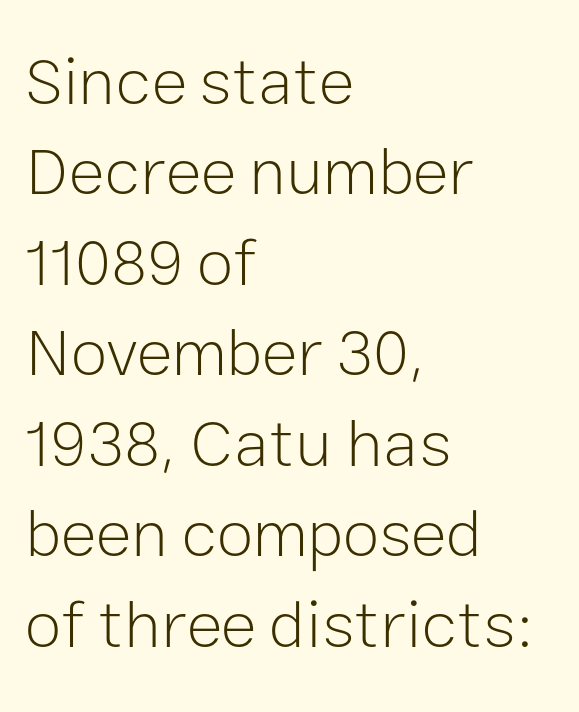
{"serif": "no", "italic": "no", "bold": "no", "weight": "light", "width": "normal", "stroke_contrast": "low", "x_height": "medium", "monospaced": "no", "underline": "no", "align": "left", "line_spacing": "normal", "line_spacing_ratio": 1.35, "letter_spacing": "normal", "letter_spacing_em": 0.0, "glyph_px": 67}
